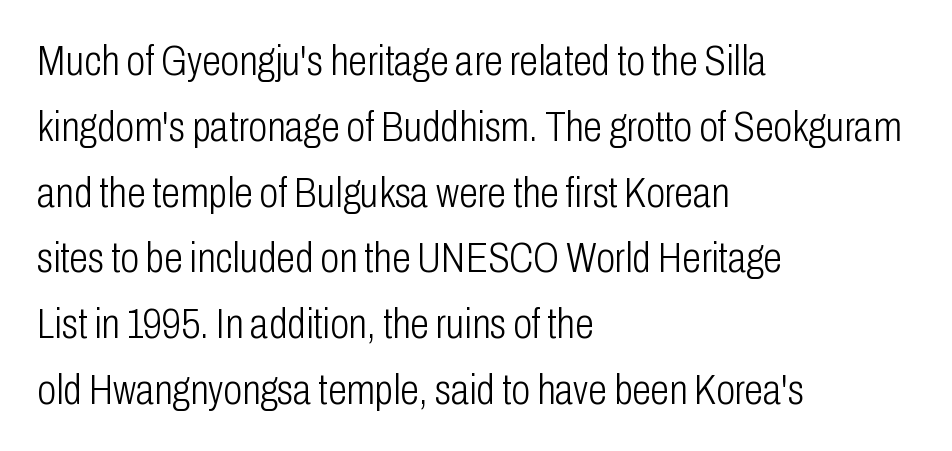
{"serif": "no", "italic": "no", "bold": "no", "weight": "light", "width": "condensed", "stroke_contrast": "low", "x_height": "medium", "monospaced": "no", "underline": "no", "align": "left", "line_spacing": "normal", "line_spacing_ratio": 1.53, "letter_spacing": "normal", "letter_spacing_em": 0.0, "glyph_px": 43}
